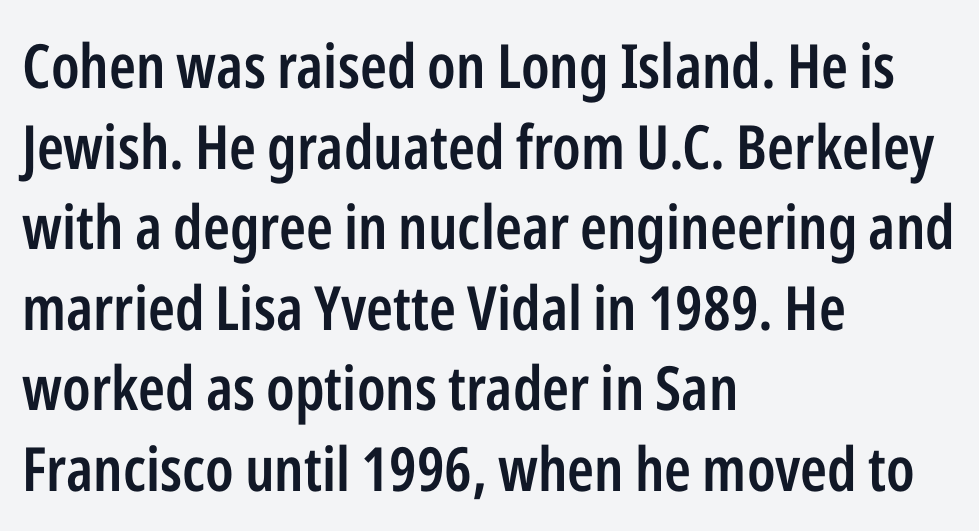
The image shows 61 px semibold, condensed sans-serif type, upright; set left-aligned, normal line spacing (1.32x), normal letter spacing, not underlined; low stroke contrast and a medium x-height.
